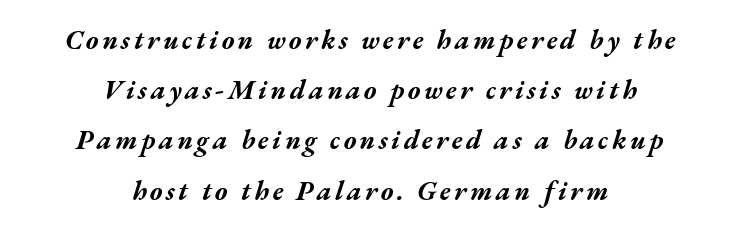
The image shows 27 px bold type, italic (leaning right); set centered, line spacing 1.86x, not underlined.
